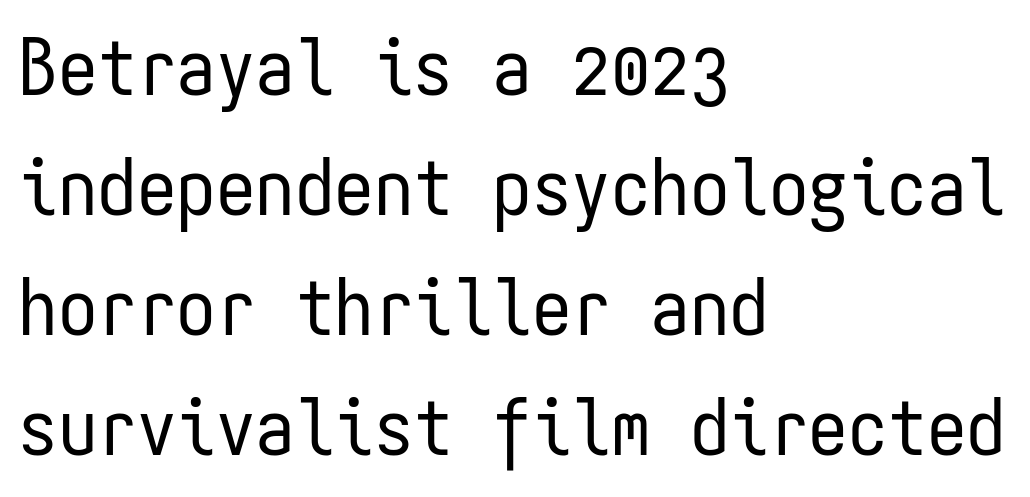
{"serif": "no", "italic": "no", "bold": "no", "weight": "regular", "width": "condensed", "stroke_contrast": "low", "x_height": "medium", "monospaced": "yes", "underline": "no", "align": "left", "line_spacing": "normal", "line_spacing_ratio": 1.52, "letter_spacing": "normal", "letter_spacing_em": 0.0, "glyph_px": 79}
